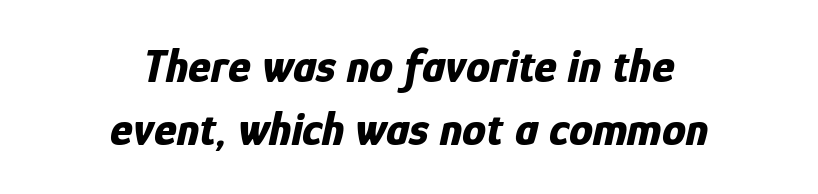
The image shows 48 px bold, condensed type, italic (leaning right); set centered, normal line spacing (1.31x), normal letter spacing, not underlined; low stroke contrast and a medium x-height.
